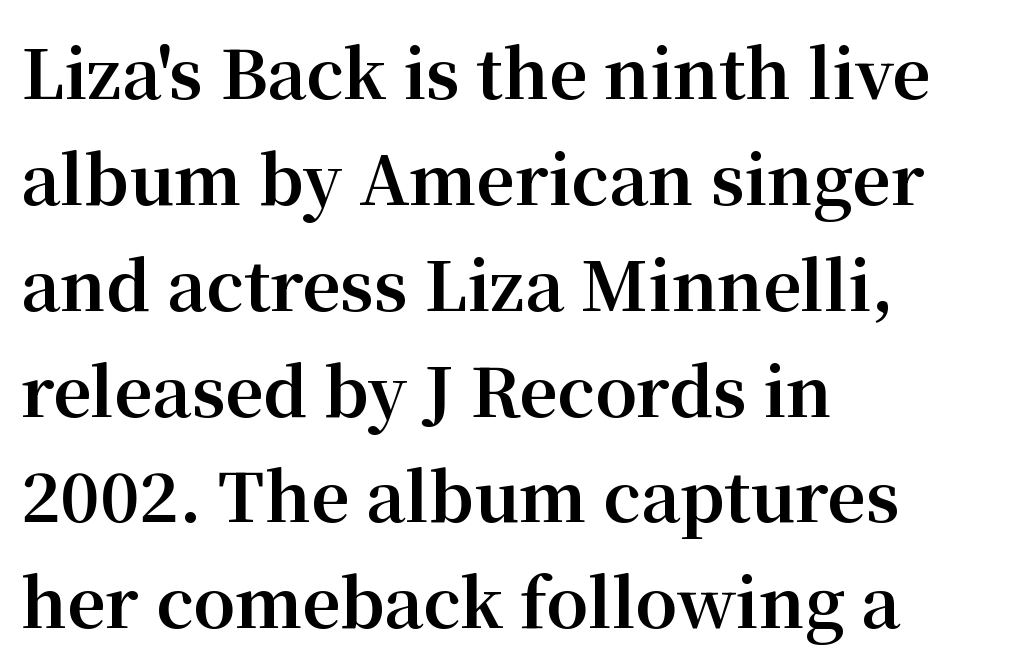
Q: Is the text bold? A: Yes.
Q: Is the text italic (slanted)? A: No, it is upright.
Q: Is the typeface a serif or a sans-serif typeface? A: Serif.
Q: Is the text underlined? A: No.
Q: How is the paragraph aligned? A: Left-aligned.
Q: Is the spacing between letters normal or unusually wide? A: Normal.
Q: Is the spacing between lines tight, normal or loose? A: Normal.
Q: Width (condensed, normal, or wide)? A: Normal.
Q: Stroke contrast? A: Medium.
Q: x-height? A: Medium.
Q: Monospaced? A: No.
